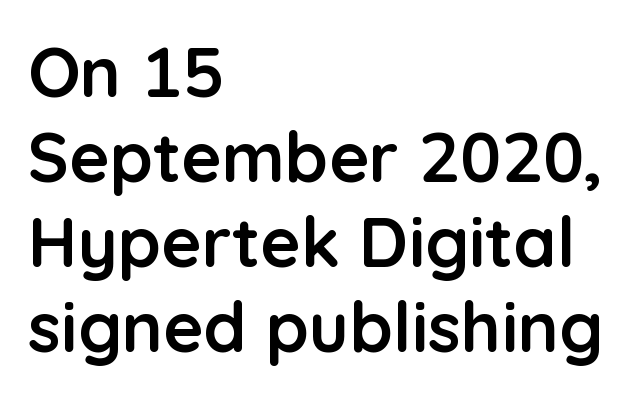
{"serif": "no", "italic": "no", "bold": "yes", "weight": "semibold", "width": "normal", "stroke_contrast": "low", "x_height": "medium", "monospaced": "no", "underline": "no", "align": "left", "line_spacing_ratio": 1.23, "letter_spacing": "normal", "letter_spacing_em": 0.0, "glyph_px": 69}
